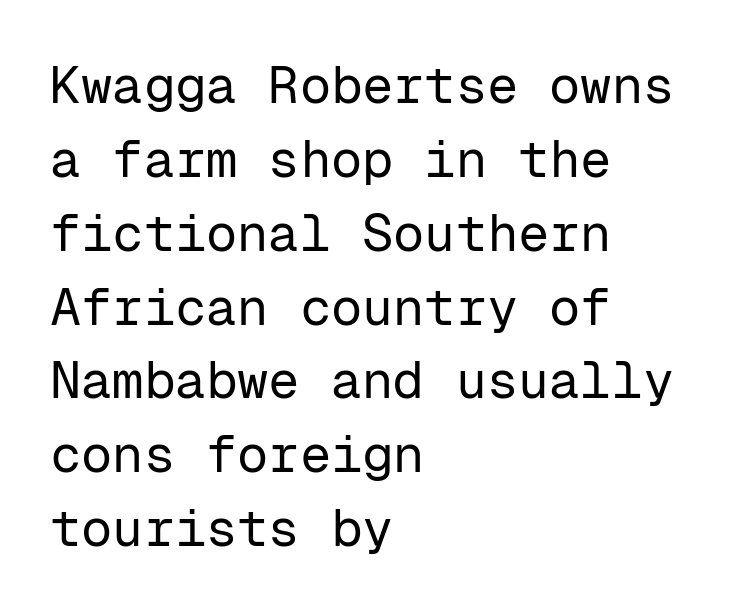
The image shows 52 px regular-weight sans-serif type, upright, monospaced; set left-aligned, normal line spacing (1.42x), normal letter spacing, not underlined; low stroke contrast and a medium x-height.
